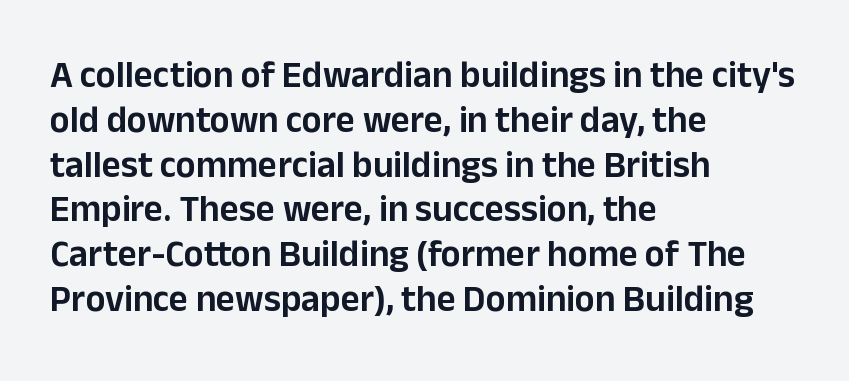
Only glyphs here, with clear space below each row. One-word summary of the alignment: left. The axis of the letterforms is exactly vertical. Short note: letters normally spaced. Serif or sans? Sans — the stroke terminals are bare.
